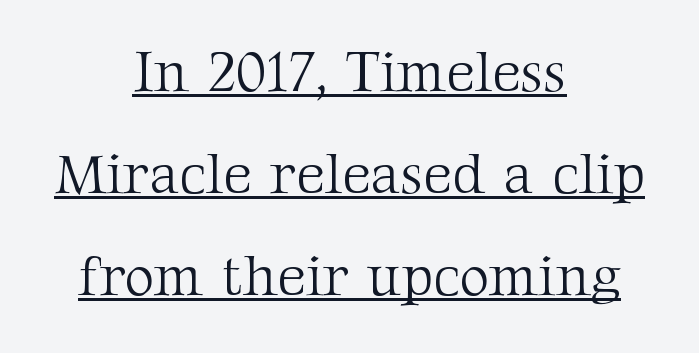
{"serif": "yes", "italic": "no", "bold": "no", "weight": "light", "width": "normal", "stroke_contrast": "medium", "x_height": "medium", "monospaced": "no", "underline": "yes", "align": "center", "line_spacing_ratio": 1.79, "letter_spacing": "normal", "letter_spacing_em": 0.0, "glyph_px": 57}
